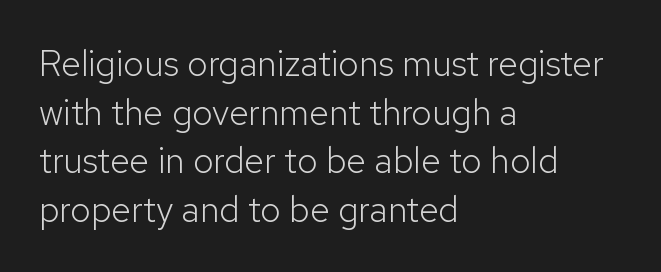
{"serif": "no", "italic": "no", "bold": "no", "weight": "light", "width": "normal", "stroke_contrast": "low", "x_height": "medium", "monospaced": "no", "underline": "no", "align": "left", "line_spacing": "normal", "line_spacing_ratio": 1.35, "letter_spacing": "normal", "letter_spacing_em": 0.0, "glyph_px": 36}
